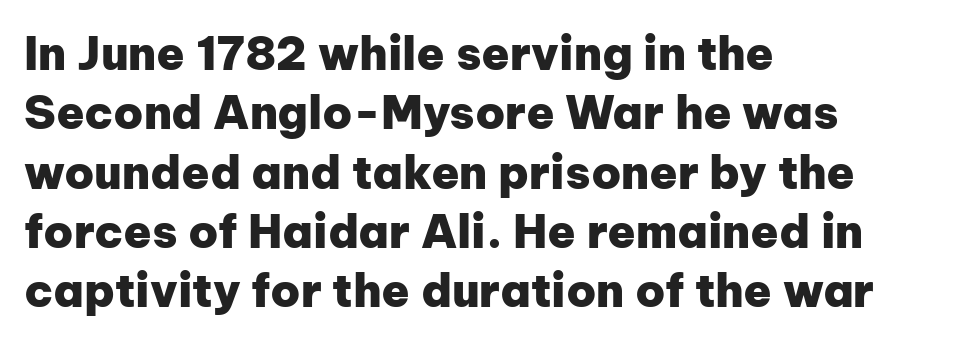
{"serif": "no", "italic": "no", "bold": "yes", "weight": "heavy", "width": "normal", "stroke_contrast": "low", "x_height": "medium", "monospaced": "no", "underline": "no", "align": "left", "line_spacing": "normal", "line_spacing_ratio": 1.29, "letter_spacing": "normal", "letter_spacing_em": 0.0, "glyph_px": 46}
